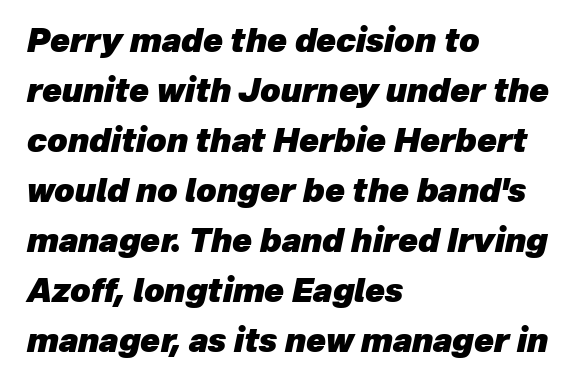
Every character sits at an angle, as italics do. A typesetter would call this proportional, since set widths differ per character. You could call the tracking neutral — neither tight nor loose. The characters look thick and weighty, a clear bold. Visually the block forms a straight wall on the left and a jagged coastline on the right. This rendering features lettering with no underline.
